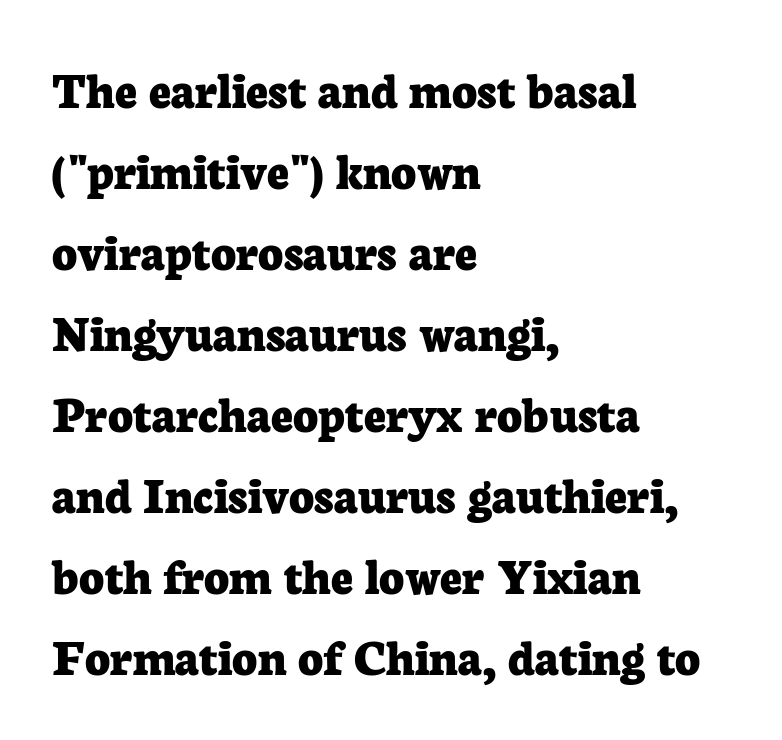
{"serif": "yes", "italic": "no", "bold": "yes", "weight": "bold", "width": "normal", "stroke_contrast": "low", "x_height": "medium", "monospaced": "no", "underline": "no", "align": "left", "line_spacing": "normal", "line_spacing_ratio": 1.5, "letter_spacing": "normal", "letter_spacing_em": 0.0, "glyph_px": 54}
